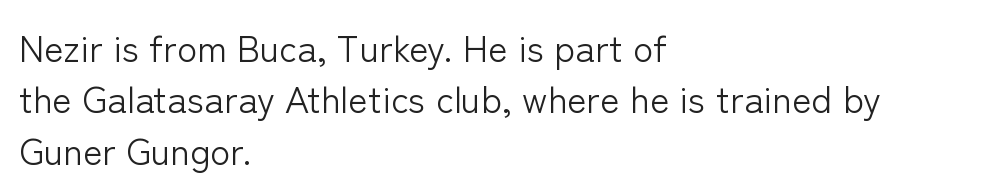
Q: Is the text bold? A: No.
Q: Is the text italic (slanted)? A: No, it is upright.
Q: Is the typeface a serif or a sans-serif typeface? A: Sans-serif.
Q: Is the text underlined? A: No.
Q: How is the paragraph aligned? A: Left-aligned.
Q: Is the spacing between letters normal or unusually wide? A: Normal.
Q: Is the spacing between lines tight, normal or loose? A: Normal.
Q: Width (condensed, normal, or wide)? A: Normal.
Q: Stroke contrast? A: Low.
Q: x-height? A: Medium.
Q: Monospaced? A: No.
